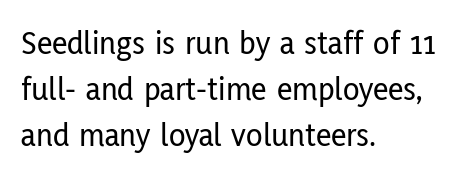
Descenders hang freely into open space. There is no visible air inserted between adjacent glyphs. Casual observation: everything's shoved over to the left. Posture: vertical. Leading: standard. Proportional: the letters do not fall into vertical columns.
